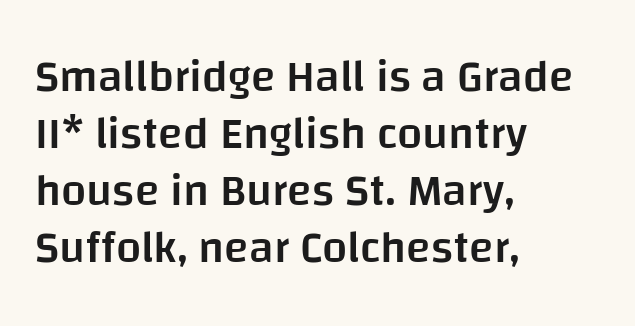
{"serif": "no", "italic": "no", "bold": "semi", "weight": "semibold", "width": "normal", "stroke_contrast": "low", "x_height": "large", "monospaced": "no", "underline": "no", "align": "left", "line_spacing": "normal", "line_spacing_ratio": 1.27, "letter_spacing": "normal", "letter_spacing_em": 0.0, "glyph_px": 45}
